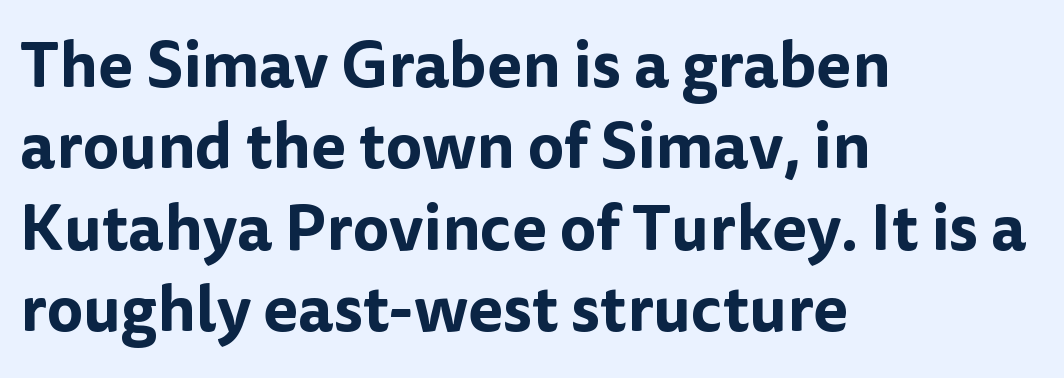
The image shows 64 px sans-serif type, upright; set left-aligned, normal line spacing (1.27x), normal letter spacing, not underlined; low stroke contrast and a medium x-height.
